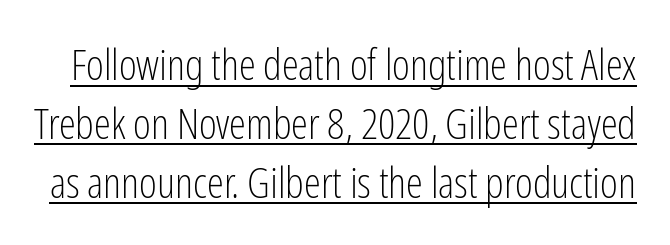
{"serif": "no", "italic": "no", "bold": "no", "weight": "light", "width": "condensed", "stroke_contrast": "low", "x_height": "medium", "monospaced": "no", "underline": "yes", "line_spacing": "normal", "line_spacing_ratio": 1.37, "letter_spacing": "normal", "letter_spacing_em": 0.0, "glyph_px": 43}
